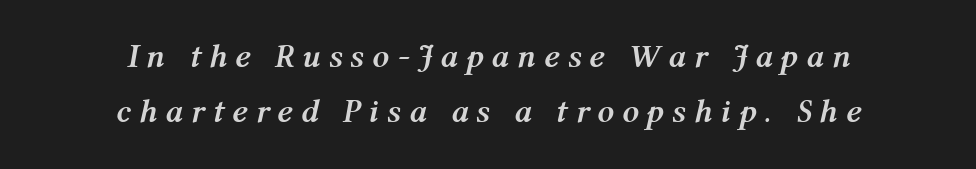
Clear beneath every line of the passage. The paragraph shown floats in the horizontal middle. The rendering uses natural spacing where letterforms have individual widths. This is oblique type, the kind used for emphasis or titles.
